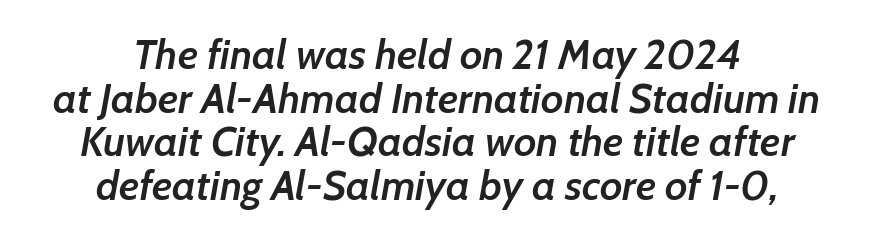
Q: Is the text bold? A: Semi-bold.
Q: Is the text italic (slanted)? A: Yes, it leans right by about 7 degrees.
Q: Is the text underlined? A: No.
Q: How is the paragraph aligned? A: Centered.
Q: Is the spacing between letters normal or unusually wide? A: Normal.
Q: Is the spacing between lines tight, normal or loose? A: Tight.
Q: Width (condensed, normal, or wide)? A: Normal.
Q: Stroke contrast? A: Low.
Q: x-height? A: Medium.
Q: Monospaced? A: No.
